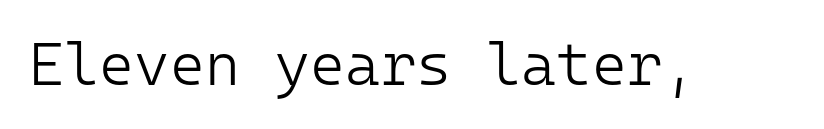
The axis of the letterforms is exactly vertical. The rendering uses typewriter-style spacing with identical character cells. Is the stroke heavy? The answer is a plain regular-or-lighter. The baseline area is clear. These lines are composed in type without serifs.
